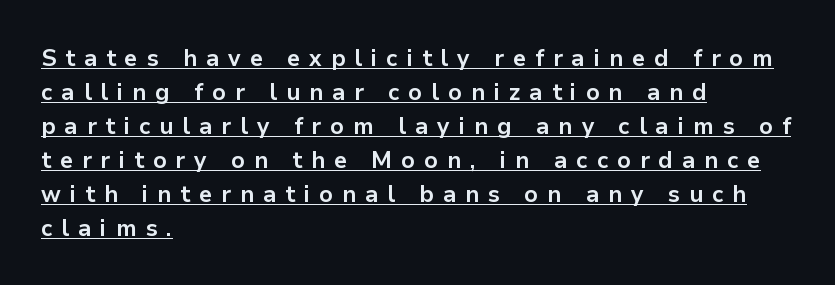
{"italic": "no", "bold": "yes", "underline": "yes", "align": "left", "line_spacing": "normal", "line_spacing_ratio": 1.48, "letter_spacing": "wide", "letter_spacing_em": 0.39, "glyph_px": 23}
